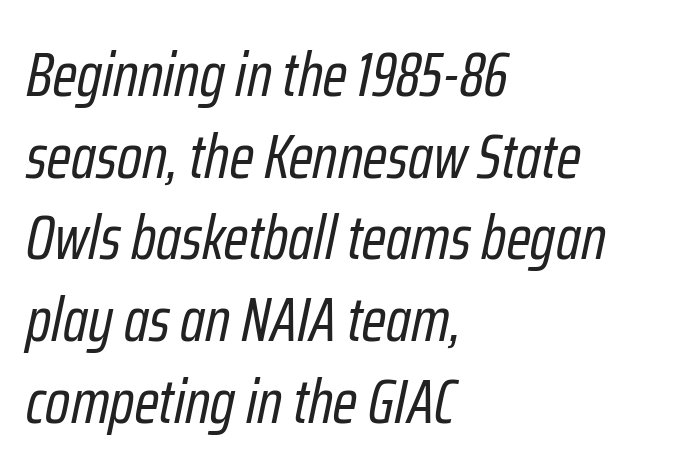
Is there much room between lines? A standard amount, neither cramped nor airy. A student would call this left alignment; a typographer would say flush left, rag right. Unbolded letterforms with no extra heft. Check the space under the baseline: it is left empty. The gaps between neighbouring characters are ordinary and unremarkable. Looks like regular typesetting: each glyph gets only the width it needs.
